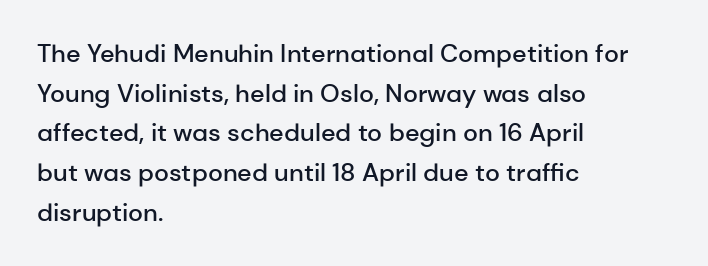
A bare baseline throughout the passage. Letter spacing: default. It's the straight-up-and-down kind of type. A somewhat darkened texture: the type is semibold rather than bold. Interline gaps are of average width in this sample. Compared with a centered layout, this one pins lines to the left instead.
